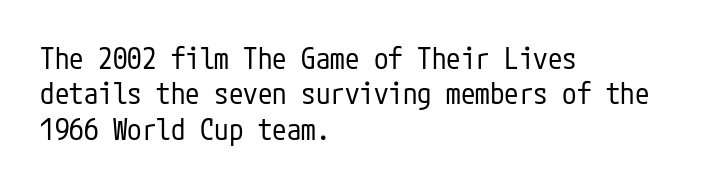
Q: Is the text bold? A: No.
Q: Is the text italic (slanted)? A: No, it is upright.
Q: Is the typeface a serif or a sans-serif typeface? A: Sans-serif.
Q: Is the text underlined? A: No.
Q: How is the paragraph aligned? A: Left-aligned.
Q: Is the spacing between letters normal or unusually wide? A: Normal.
Q: Width (condensed, normal, or wide)? A: Condensed.
Q: Stroke contrast? A: Low.
Q: x-height? A: Medium.
